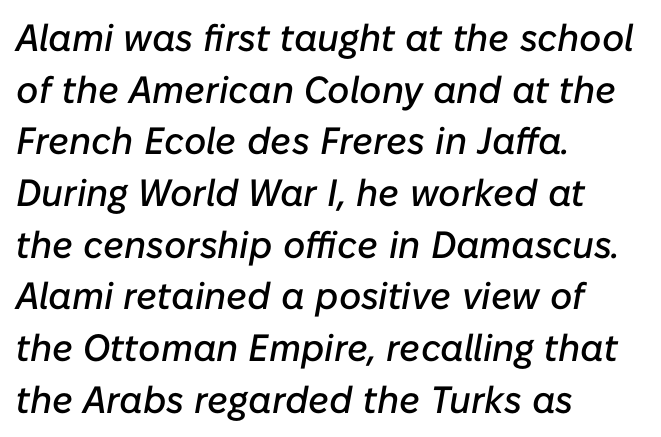
Q: Is the text italic (slanted)? A: Yes, it leans right by about 10 degrees.
Q: Is the text underlined? A: No.
Q: How is the paragraph aligned? A: Left-aligned.
Q: Is the spacing between letters normal or unusually wide? A: Normal.
Q: Is the spacing between lines tight, normal or loose? A: Normal.
Q: Width (condensed, normal, or wide)? A: Normal.
Q: Stroke contrast? A: Low.
Q: x-height? A: Medium.
Q: Monospaced? A: No.
